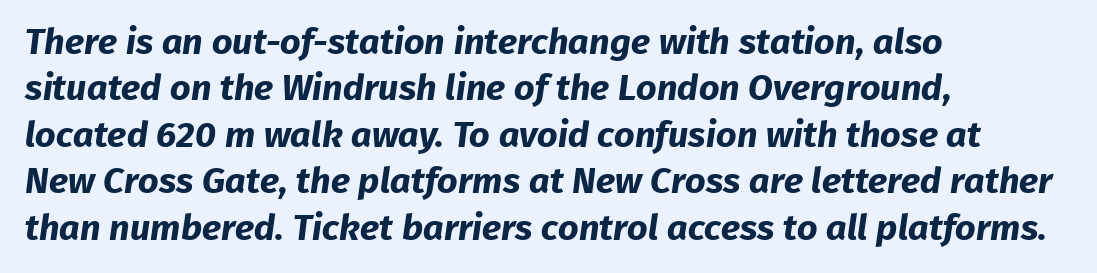
{"serif": "no", "bold": "yes", "weight": "bold", "width": "normal", "stroke_contrast": "low", "x_height": "medium", "monospaced": "no", "underline": "no", "align": "left", "line_spacing": "normal", "line_spacing_ratio": 1.29, "letter_spacing": "normal", "letter_spacing_em": 0.0, "glyph_px": 36}
